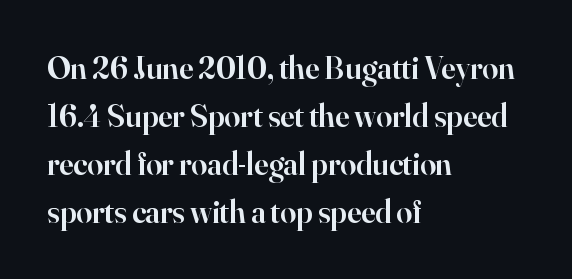
Q: Is the text bold? A: Semi-bold.
Q: Is the text italic (slanted)? A: No, it is upright.
Q: Is the typeface a serif or a sans-serif typeface? A: Serif.
Q: Is the text underlined? A: No.
Q: How is the paragraph aligned? A: Left-aligned.
Q: Is the spacing between letters normal or unusually wide? A: Normal.
Q: Is the spacing between lines tight, normal or loose? A: Normal.
Q: Width (condensed, normal, or wide)? A: Normal.
Q: Stroke contrast? A: High.
Q: x-height? A: Small.
Q: Monospaced? A: No.
